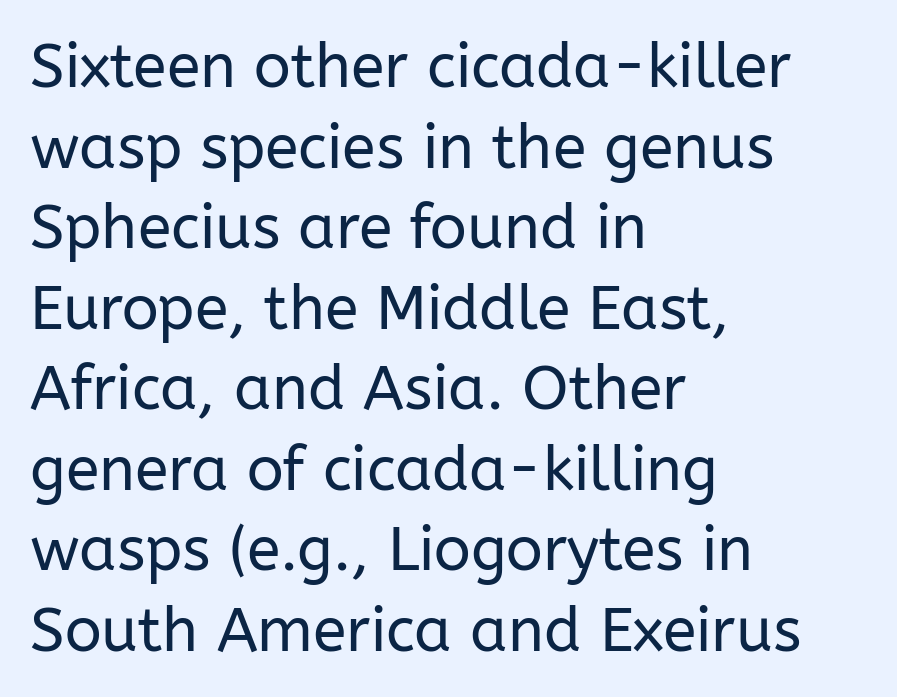
Looks like regular typesetting: each glyph gets only the width it needs. Caption: standard tracking, unaltered. Line spacing here is normal. Caption: multi-line text, flush left, ragged right. The face looks like a standard text weight, possibly lighter. Examine the stroke ends and you'll find no serifs.
